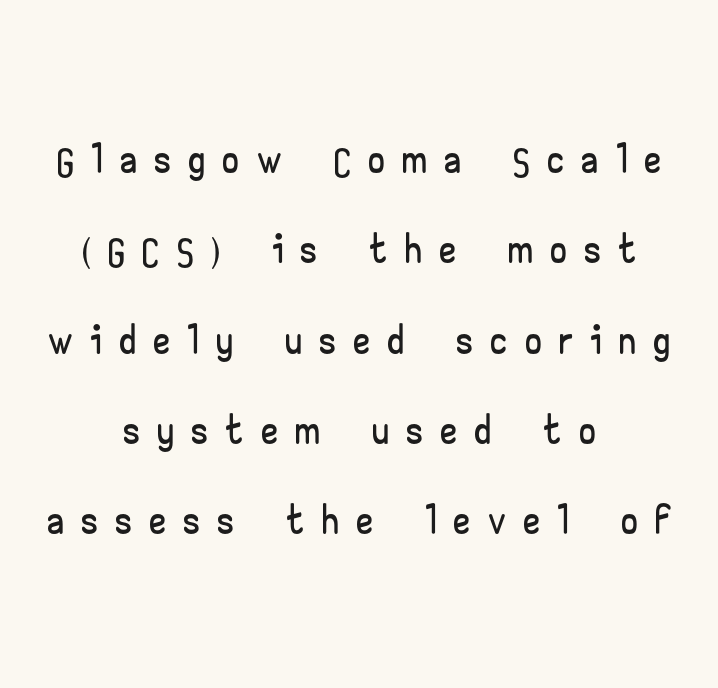
{"serif": "no", "italic": "no", "width": "wide", "stroke_contrast": "low", "x_height": "small", "monospaced": "no", "underline": "no", "align": "center", "line_spacing": "normal", "line_spacing_ratio": 1.48, "letter_spacing": "wide", "letter_spacing_em": 0.32, "glyph_px": 61}
